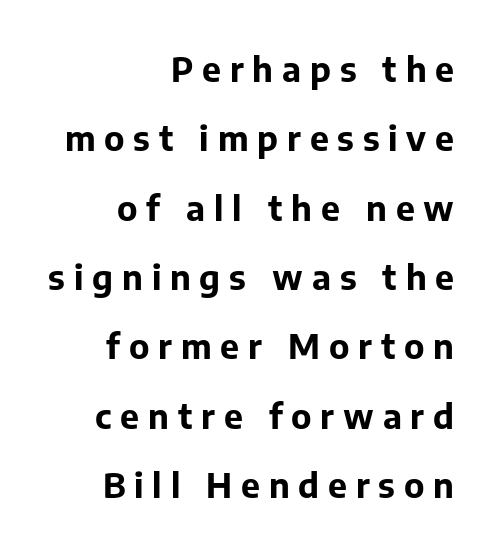
Caption: bold face, heavy strokes. Someone cranked the tracking dial way up on this one. Letterform terminals end flat and unadorned throughout the passage. The face used here is proportionally spaced, like ordinary book or web type. Does the lettering tilt? It doesn't — this is upright. The space directly below the letters is spotless.
